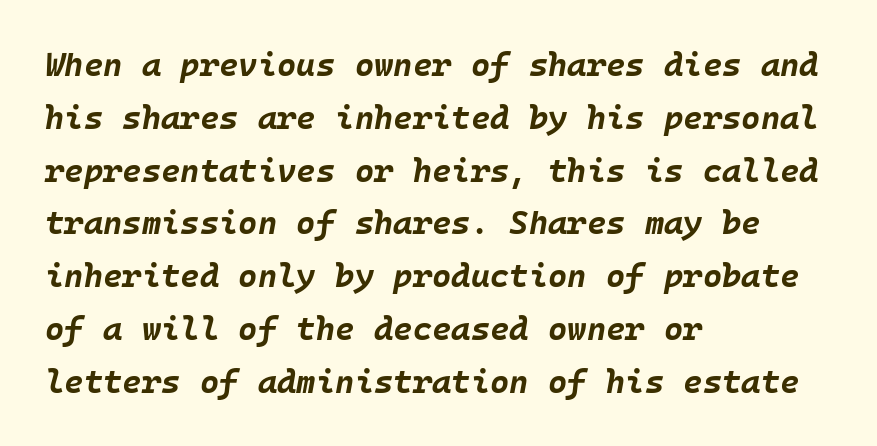
{"italic": "yes", "lean": "right", "slant_degrees": 10, "bold": "yes", "weight": "bold", "width": "normal", "stroke_contrast": "low", "x_height": "large", "underline": "no", "align": "left", "line_spacing": "normal", "line_spacing_ratio": 1.6, "letter_spacing": "normal", "letter_spacing_em": 0.0, "glyph_px": 33}
